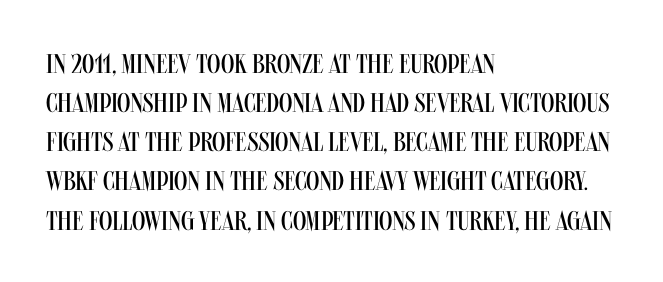
The image shows 27 px text type, upright; set left-aligned, normal line spacing (1.45x), normal letter spacing, not underlined.
